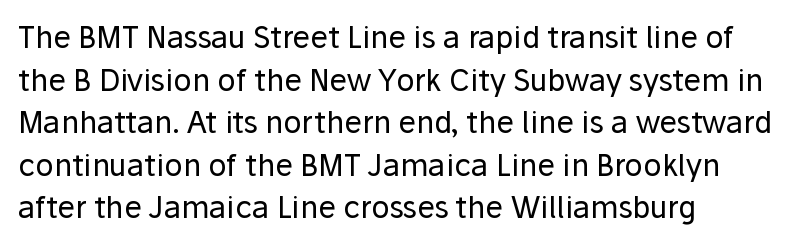
{"serif": "no", "italic": "no", "bold": "no", "weight": "regular", "width": "normal", "stroke_contrast": "low", "x_height": "medium", "monospaced": "no", "underline": "no", "align": "left", "line_spacing": "normal", "line_spacing_ratio": 1.42, "letter_spacing": "normal", "letter_spacing_em": 0.0, "glyph_px": 30}
